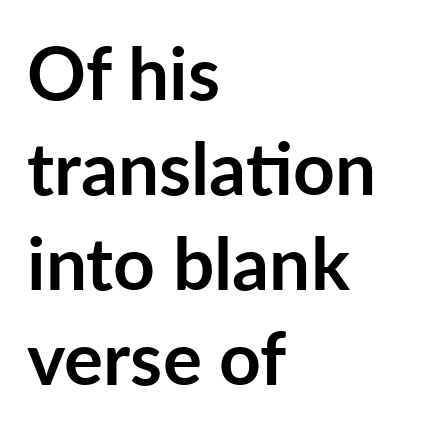
{"serif": "no", "italic": "no", "bold": "yes", "weight": "semibold", "width": "normal", "stroke_contrast": "low", "x_height": "medium", "monospaced": "no", "underline": "no", "align": "left", "line_spacing": "normal", "line_spacing_ratio": 1.3, "letter_spacing": "normal", "letter_spacing_em": 0.0, "glyph_px": 73}
